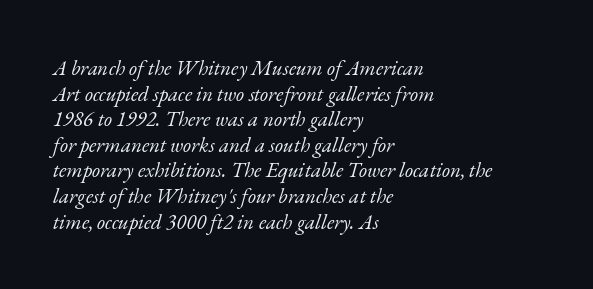
Q: Is the text bold? A: No.
Q: Is the text italic (slanted)? A: Yes, it leans right by about 17 degrees.
Q: Is the text underlined? A: No.
Q: How is the paragraph aligned? A: Left-aligned.
Q: Is the spacing between letters normal or unusually wide? A: Normal.
